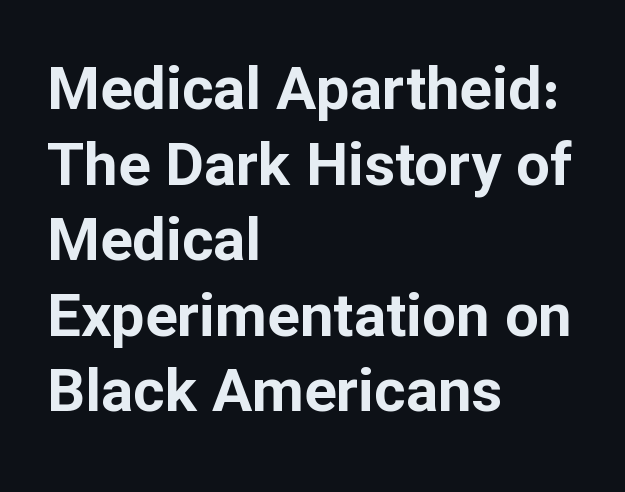
The image shows 60 px bold sans-serif type, upright; set left-aligned, normal line spacing (1.26x), normal letter spacing, not underlined; low stroke contrast and a medium x-height.
